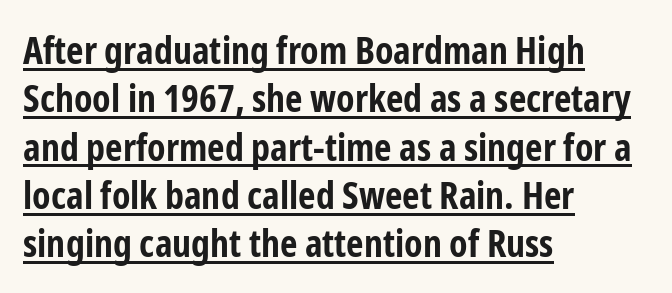
Q: Is the text bold? A: Yes.
Q: Is the text italic (slanted)? A: No, it is upright.
Q: Is the typeface a serif or a sans-serif typeface? A: Sans-serif.
Q: Is the text underlined? A: Yes.
Q: How is the paragraph aligned? A: Left-aligned.
Q: Is the spacing between letters normal or unusually wide? A: Normal.
Q: Is the spacing between lines tight, normal or loose? A: Normal.
Q: Width (condensed, normal, or wide)? A: Condensed.
Q: Stroke contrast? A: Low.
Q: x-height? A: Medium.
Q: Monospaced? A: No.
